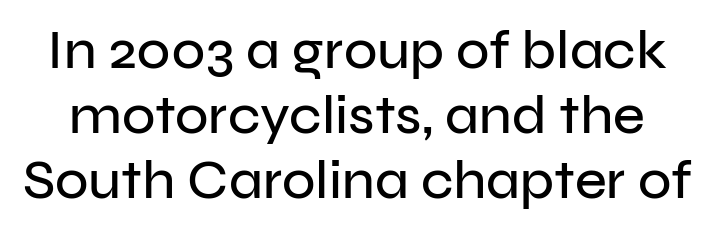
Q: Is the text italic (slanted)? A: No, it is upright.
Q: Is the typeface a serif or a sans-serif typeface? A: Sans-serif.
Q: Is the text underlined? A: No.
Q: Is the spacing between letters normal or unusually wide? A: Normal.
Q: Width (condensed, normal, or wide)? A: Normal.
Q: Stroke contrast? A: Low.
Q: x-height? A: Medium.
Q: Monospaced? A: No.
